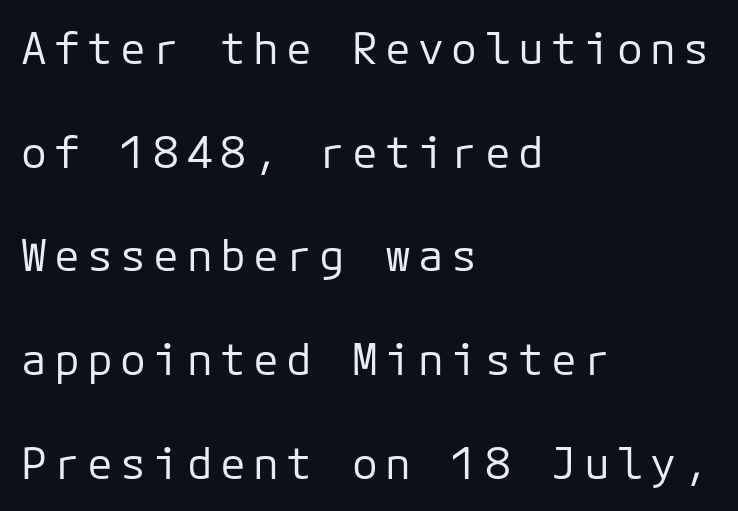
Typographically, this falls in the sans-serif category. Beneath every word, the page is bare. This sample is left-justified, so line endings fall wherever the words run out. The axis of the letterforms is exactly vertical. If you measured baseline to baseline, you'd find a long distance.
